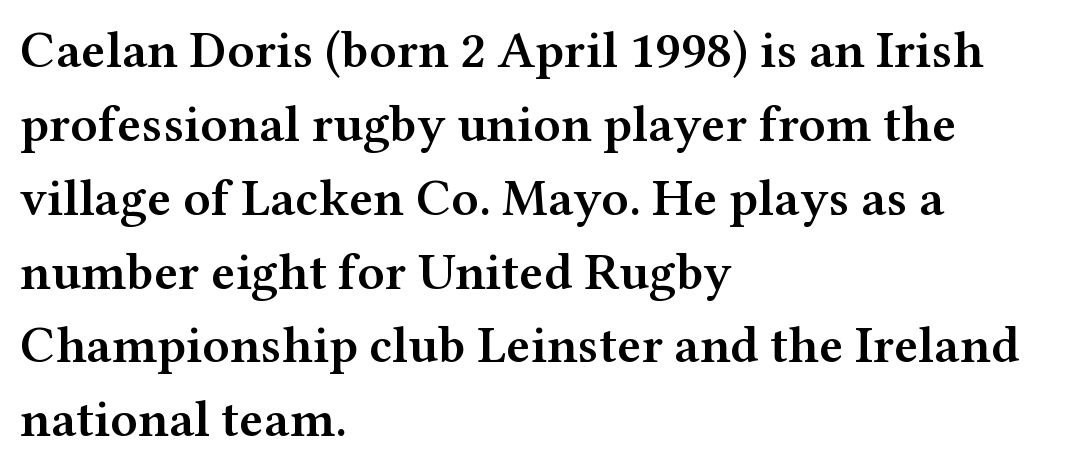
Q: Is the text bold? A: Semi-bold.
Q: Is the text italic (slanted)? A: No, it is upright.
Q: Is the typeface a serif or a sans-serif typeface? A: Serif.
Q: Is the text underlined? A: No.
Q: How is the paragraph aligned? A: Left-aligned.
Q: Is the spacing between letters normal or unusually wide? A: Normal.
Q: Is the spacing between lines tight, normal or loose? A: Normal.
Q: Width (condensed, normal, or wide)? A: Wide.
Q: Stroke contrast? A: Medium.
Q: x-height? A: Medium.
Q: Monospaced? A: No.
